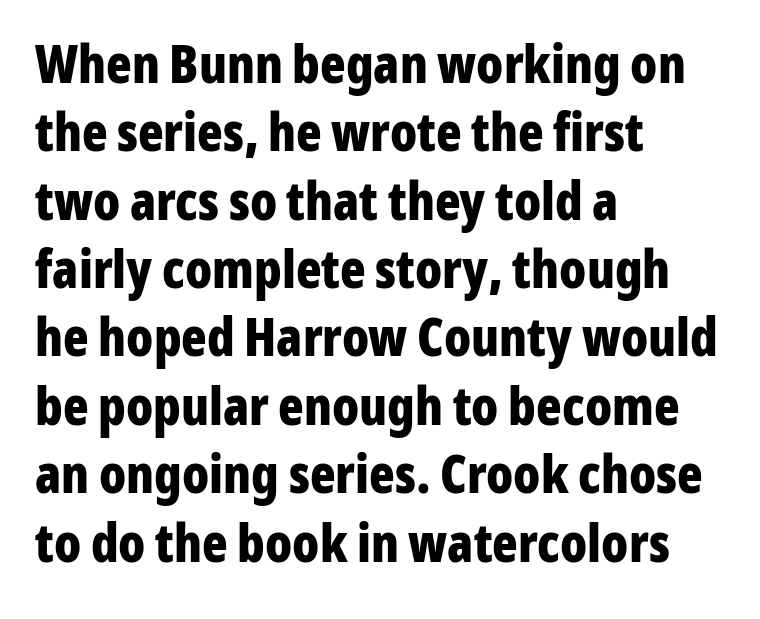
The image shows 53 px bold, condensed sans-serif type, upright; set left-aligned, normal line spacing (1.29x), normal letter spacing, not underlined; low stroke contrast and a medium x-height.
